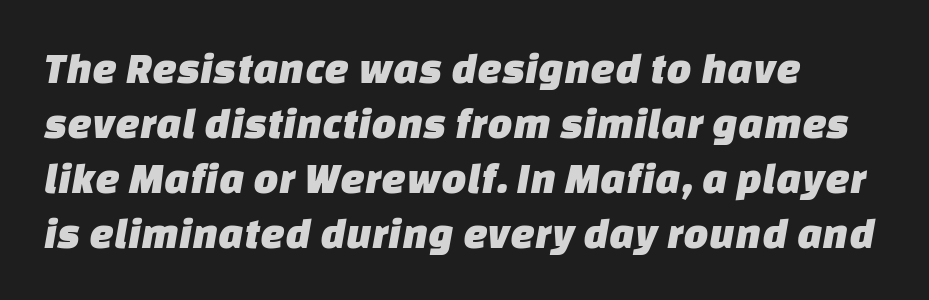
The image shows 44 px sans-serif type; set left-aligned, normal line spacing (1.25x), normal letter spacing, not underlined; low stroke contrast and a large x-height.
